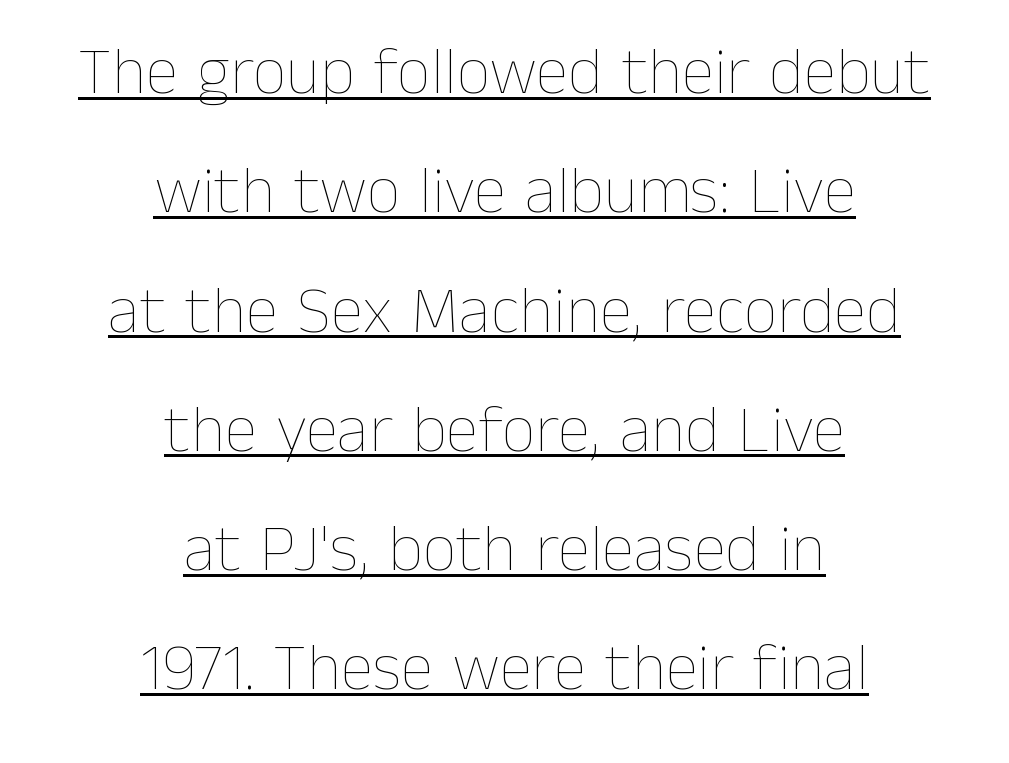
Q: Is the text bold? A: No.
Q: Is the text italic (slanted)? A: No, it is upright.
Q: Is the text underlined? A: Yes.
Q: How is the paragraph aligned? A: Centered.
Q: Is the spacing between letters normal or unusually wide? A: Normal.
Q: Width (condensed, normal, or wide)? A: Normal.
Q: Stroke contrast? A: Low.
Q: x-height? A: Medium.
Q: Monospaced? A: No.
